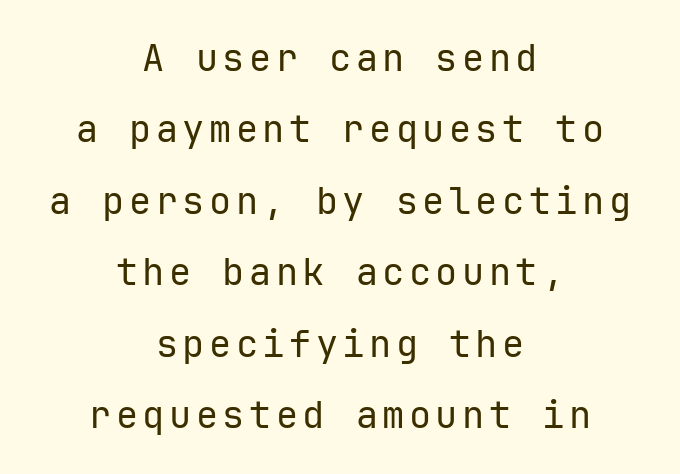
Q: Is the text bold? A: No.
Q: Is the text italic (slanted)? A: No, it is upright.
Q: Is the typeface a serif or a sans-serif typeface? A: Sans-serif.
Q: Is the text underlined? A: No.
Q: How is the paragraph aligned? A: Centered.
Q: Is the spacing between lines tight, normal or loose? A: Loose.
Q: Width (condensed, normal, or wide)? A: Normal.
Q: Stroke contrast? A: Low.
Q: x-height? A: Medium.
Q: Monospaced? A: Yes.
